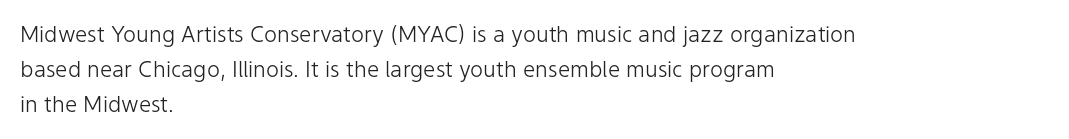
The image shows 22 px text type, upright; set left-aligned, normal line spacing (1.6x), normal letter spacing, not underlined.
